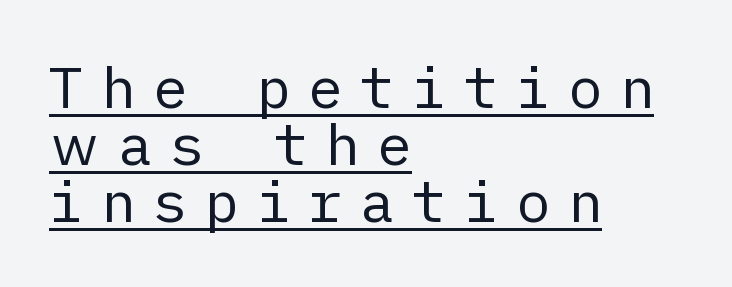
{"serif": "no", "italic": "no", "bold": "no", "weight": "regular", "width": "normal", "stroke_contrast": "low", "x_height": "medium", "underline": "yes", "align": "left", "line_spacing": "tight", "line_spacing_ratio": 1.0, "letter_spacing": "wide", "letter_spacing_em": 0.31, "glyph_px": 57}
